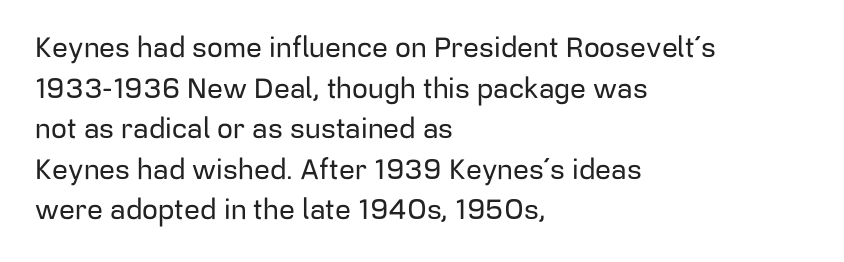
The image shows 28 px sans-serif type, upright; set left-aligned, normal line spacing (1.45x), normal letter spacing, not underlined; low stroke contrast and a medium x-height.
